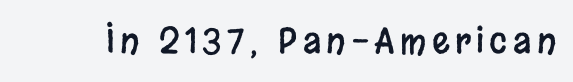
The rendering uses natural spacing where letterforms have individual widths. The text was rendered using a sans face with plain stroke endings. The letters stand straight up with perfectly vertical stems. The glyphs are unaccompanied by any horizontal stroke below them.
